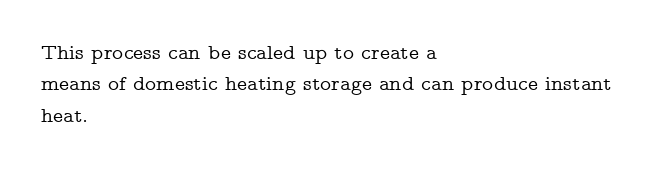
{"italic": "no", "underline": "no", "align": "left", "line_spacing": "normal", "line_spacing_ratio": 1.49, "letter_spacing": "normal", "letter_spacing_em": 0.0, "glyph_px": 21}
